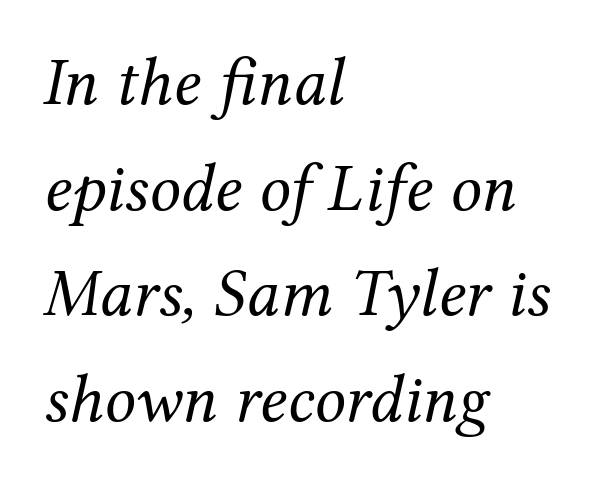
The image shows 69 px regular-weight serif type, italic (leaning right); set left-aligned, normal line spacing (1.53x), normal letter spacing, not underlined; medium stroke contrast and a medium x-height.
